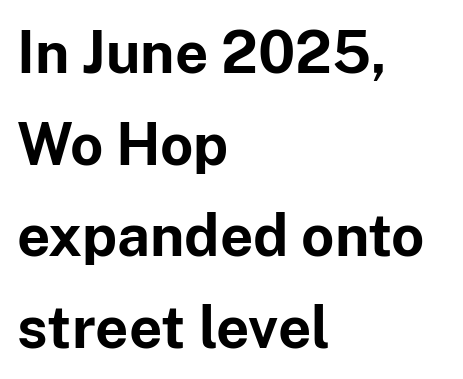
The image shows 58 px bold sans-serif type, upright; set left-aligned, normal line spacing (1.58x), normal letter spacing, not underlined; low stroke contrast and a medium x-height.
